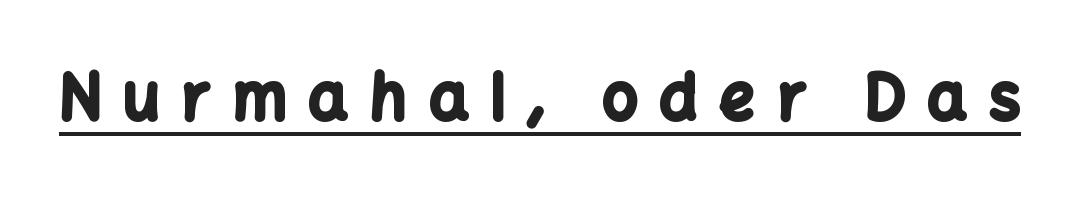
Q: Is the text bold? A: Yes.
Q: Is the text italic (slanted)? A: No, it is upright.
Q: Is the typeface a serif or a sans-serif typeface? A: Sans-serif.
Q: Is the text underlined? A: Yes.
Q: Is the spacing between letters normal or unusually wide? A: Unusually wide.
Q: Width (condensed, normal, or wide)? A: Normal.
Q: Stroke contrast? A: Low.
Q: x-height? A: Medium.
Q: Monospaced? A: No.
